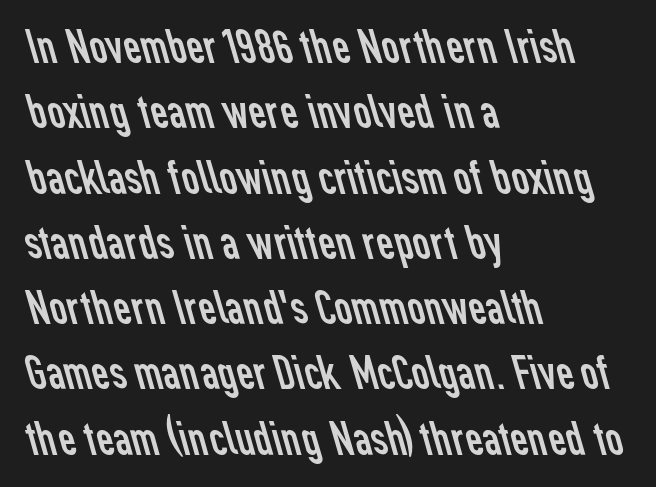
The image shows 48 px regular-weight sans-serif type; set left-aligned, normal line spacing (1.36x), normal letter spacing, not underlined; low stroke contrast and a medium x-height.
